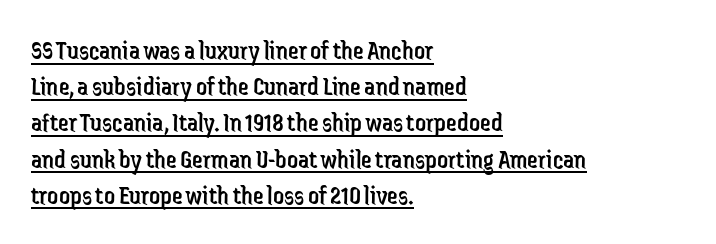
{"italic": "no", "bold": "no", "underline": "yes", "align": "left", "line_spacing": "normal", "line_spacing_ratio": 1.34, "letter_spacing": "normal", "letter_spacing_em": 0.0, "glyph_px": 27}
